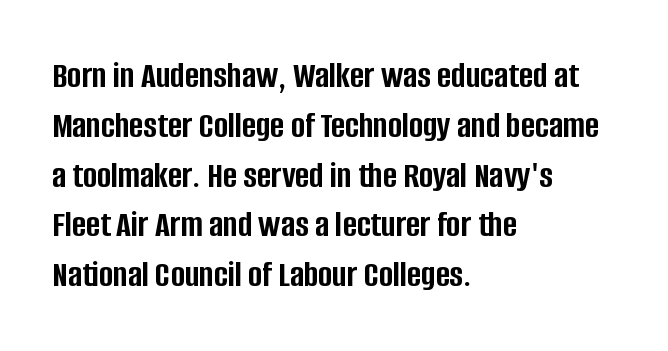
Posture: vertical. This sample has the flowing, uneven cadence of proportional lettering. Set as a true bold cut, around the 700 mark. A typesetter would call this zero additional tracking. The typesetter chose a ragged-right arrangement here. These lines are composed in type without serifs.
